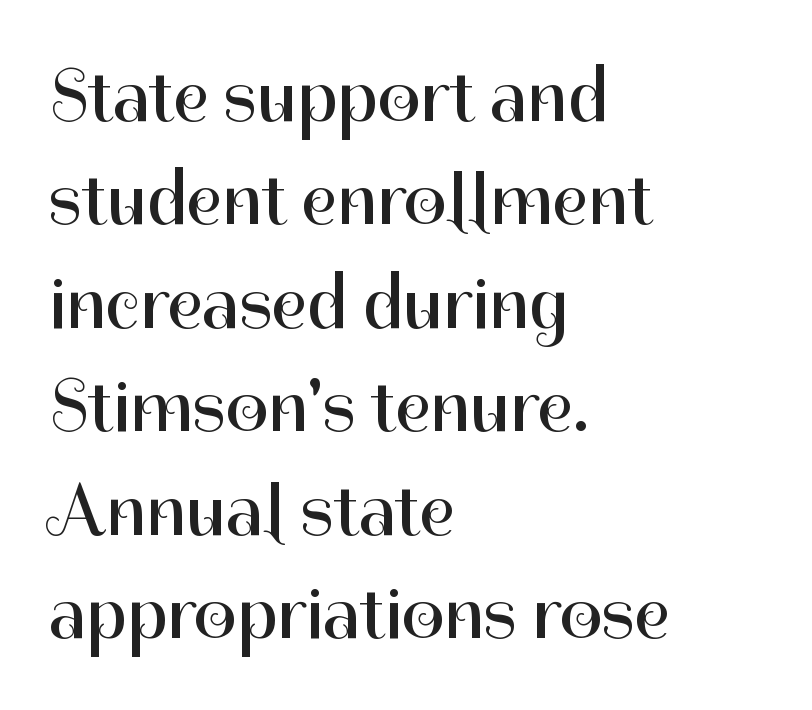
{"serif": "no", "italic": "no", "bold": "no", "weight": "regular", "width": "normal", "stroke_contrast": "high", "x_height": "medium", "monospaced": "no", "underline": "no", "align": "left", "line_spacing": "normal", "line_spacing_ratio": 1.38, "letter_spacing": "normal", "letter_spacing_em": 0.0, "glyph_px": 75}
